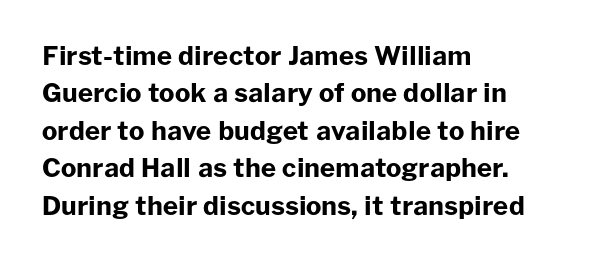
{"italic": "no", "bold": "yes", "underline": "no", "align": "left", "line_spacing": "normal", "line_spacing_ratio": 1.44, "letter_spacing": "normal", "letter_spacing_em": 0.0, "glyph_px": 26}
